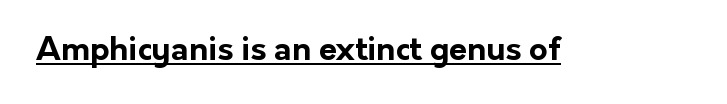
The image shows 32 px bold sans-serif type, upright; set normal letter spacing, underlined; low stroke contrast and a medium x-height.
